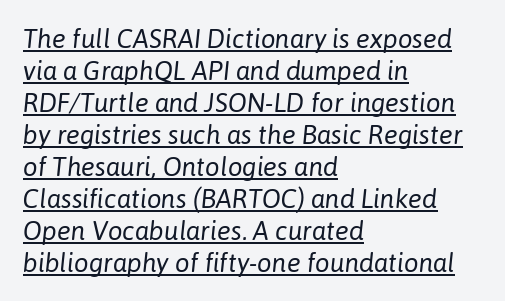
The image shows 26 px text type, italic (leaning right); set left-aligned, line spacing 1.23x, normal letter spacing, underlined.
